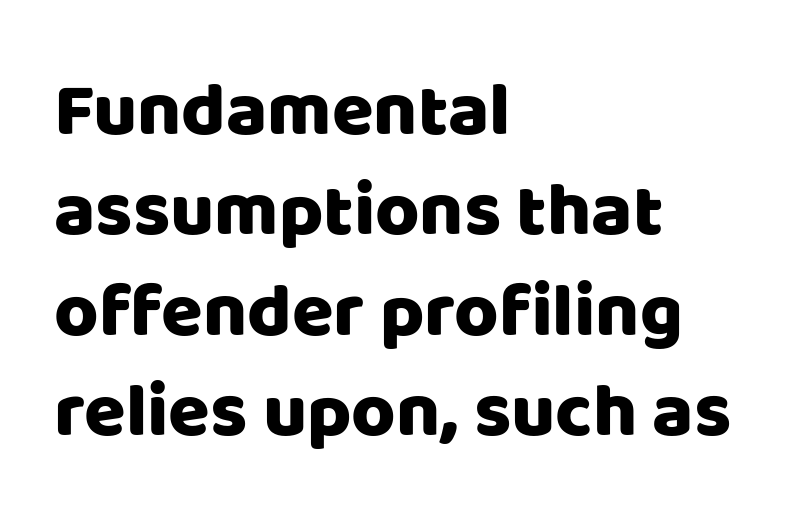
{"serif": "no", "italic": "no", "width": "normal", "stroke_contrast": "low", "x_height": "large", "monospaced": "no", "underline": "no", "align": "left", "line_spacing": "normal", "line_spacing_ratio": 1.32, "letter_spacing": "normal", "letter_spacing_em": 0.0, "glyph_px": 76}
